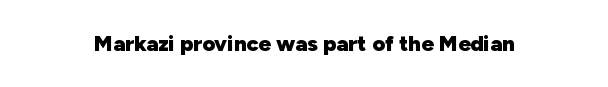
Q: Is the text bold? A: Yes.
Q: Is the text italic (slanted)? A: No, it is upright.
Q: Is the text underlined? A: No.
Q: Is the spacing between letters normal or unusually wide? A: Normal.
